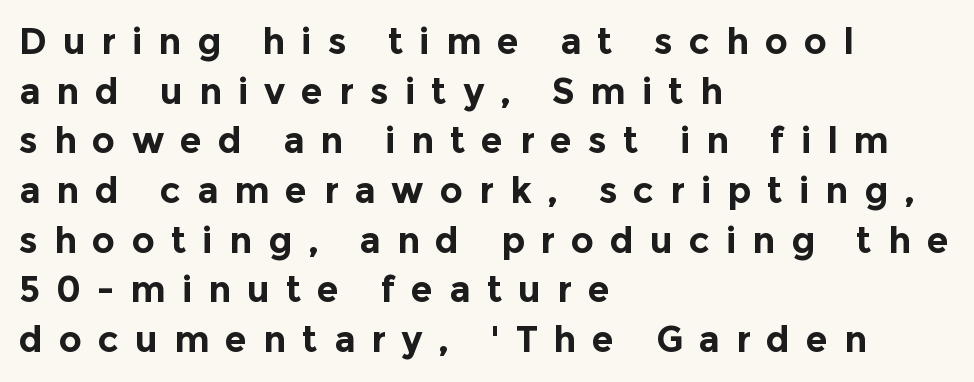
{"serif": "no", "italic": "no", "bold": "yes", "weight": "bold", "width": "normal", "x_height": "medium", "monospaced": "no", "underline": "no", "align": "left", "line_spacing": "normal", "line_spacing_ratio": 1.38, "letter_spacing": "wide", "letter_spacing_em": 0.44, "glyph_px": 36}
